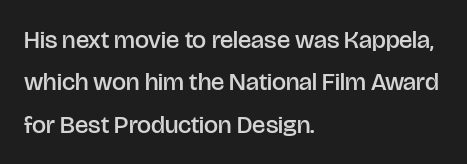
The lines are quadded left. The glyphs have the mass of a demibold cut, below bold. The font's upright variant was chosen for this text. Has an underline been added? It has not. The line texture is even and compact thanks to regular tracking. In terms of leading, this rendering sits right in the middle.
